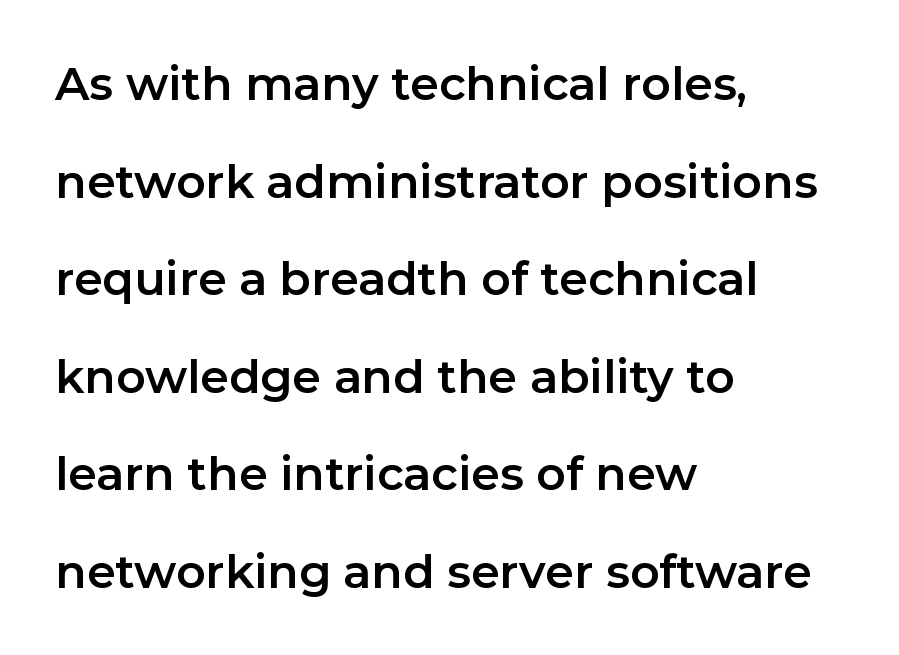
Q: Is the text italic (slanted)? A: No, it is upright.
Q: Is the typeface a serif or a sans-serif typeface? A: Sans-serif.
Q: Is the text underlined? A: No.
Q: How is the paragraph aligned? A: Left-aligned.
Q: Is the spacing between letters normal or unusually wide? A: Normal.
Q: Is the spacing between lines tight, normal or loose? A: Loose.
Q: Width (condensed, normal, or wide)? A: Normal.
Q: Stroke contrast? A: Low.
Q: x-height? A: Medium.
Q: Monospaced? A: No.
